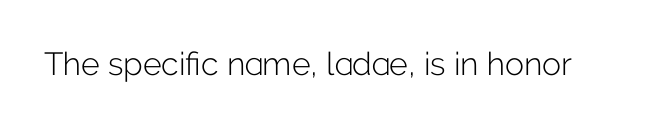
The image shows 32 px light sans-serif type, upright; set normal letter spacing, not underlined; low stroke contrast and a medium x-height.
